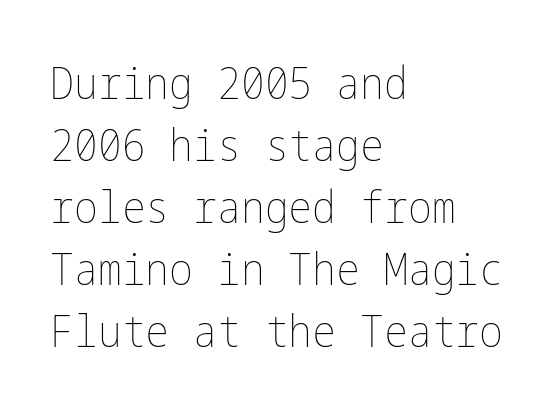
Q: Is the text bold? A: No.
Q: Is the text italic (slanted)? A: No, it is upright.
Q: Is the text underlined? A: No.
Q: How is the paragraph aligned? A: Left-aligned.
Q: Is the spacing between letters normal or unusually wide? A: Normal.
Q: Is the spacing between lines tight, normal or loose? A: Normal.
Q: Width (condensed, normal, or wide)? A: Condensed.
Q: Stroke contrast? A: Low.
Q: x-height? A: Medium.
